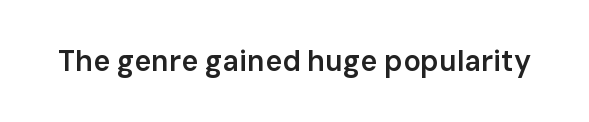
{"serif": "no", "italic": "no", "bold": "semi", "weight": "semibold", "width": "normal", "stroke_contrast": "low", "x_height": "medium", "monospaced": "no", "underline": "no", "letter_spacing": "normal", "letter_spacing_em": 0.0, "glyph_px": 29}
